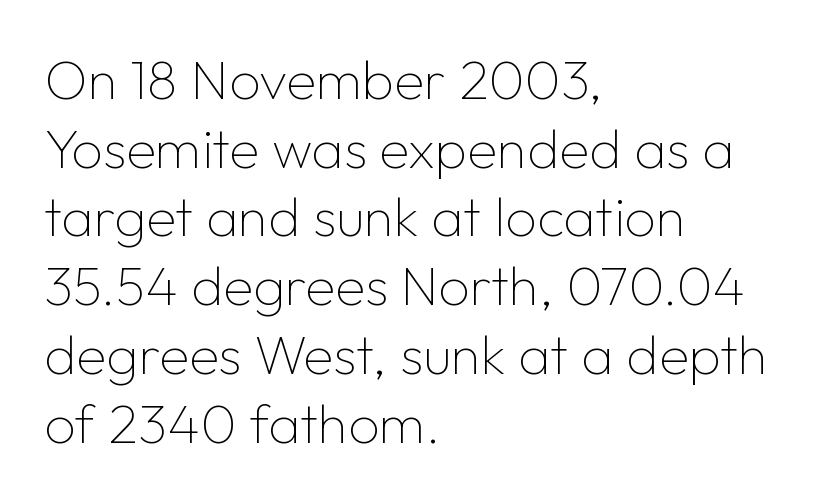
The image shows 55 px thin sans-serif type, upright; set left-aligned, normal line spacing (1.25x), normal letter spacing, not underlined; low stroke contrast and a medium x-height.
